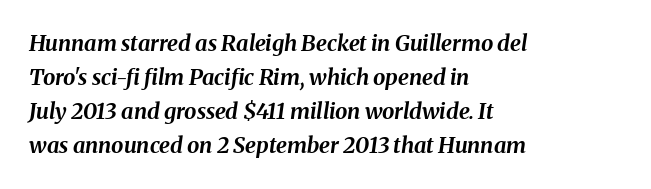
{"italic": "yes", "lean": "right", "slant_degrees": 8, "bold": "yes", "underline": "no", "align": "left", "line_spacing": "normal", "line_spacing_ratio": 1.55, "letter_spacing": "normal", "letter_spacing_em": 0.0, "glyph_px": 22}
